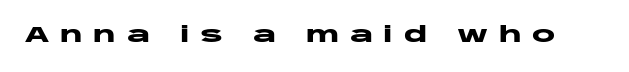
Q: Is the text bold? A: Yes.
Q: Is the text italic (slanted)? A: No, it is upright.
Q: Is the text underlined? A: No.
Q: Is the spacing between letters normal or unusually wide? A: Unusually wide.
